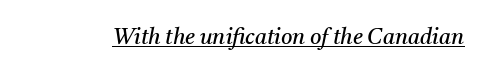
You could call the tracking neutral — neither tight nor loose. Every character sits at an angle, as italics do. Letters have the restrained weight of plain body copy at most. The typesetter has applied underlining to the passage shown.
